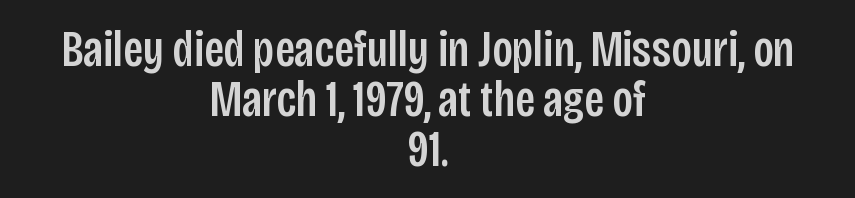
The image shows 51 px condensed sans-serif type, upright; set centered, tight line spacing (0.98x), normal letter spacing, not underlined; low stroke contrast and a large x-height.
